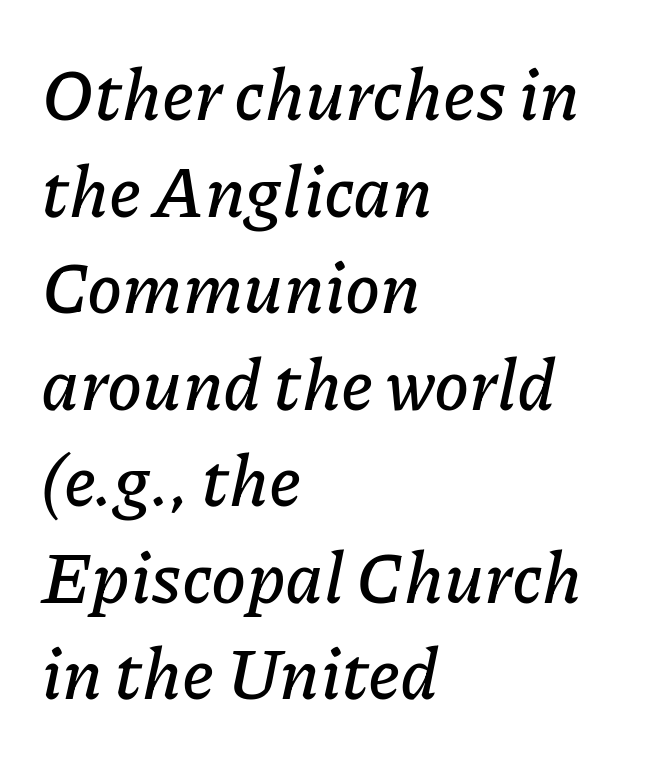
Q: Is the text italic (slanted)? A: Yes, it leans right by about 11 degrees.
Q: Is the text underlined? A: No.
Q: How is the paragraph aligned? A: Left-aligned.
Q: Is the spacing between letters normal or unusually wide? A: Normal.
Q: Is the spacing between lines tight, normal or loose? A: Normal.
Q: Width (condensed, normal, or wide)? A: Normal.
Q: Stroke contrast? A: Low.
Q: x-height? A: Medium.
Q: Monospaced? A: No.
